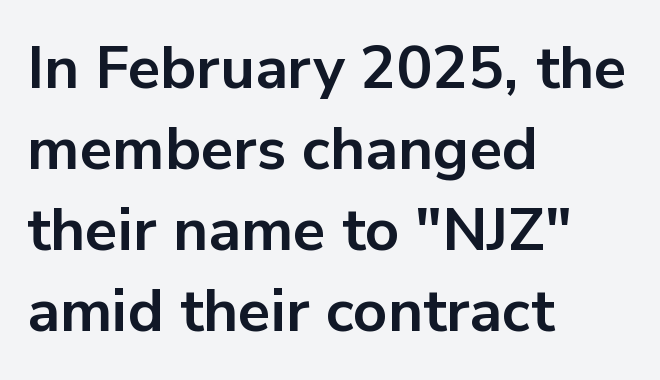
{"serif": "no", "italic": "no", "bold": "yes", "weight": "bold", "width": "normal", "stroke_contrast": "low", "x_height": "medium", "monospaced": "no", "underline": "no", "align": "left", "line_spacing": "normal", "line_spacing_ratio": 1.35, "letter_spacing": "normal", "letter_spacing_em": 0.0, "glyph_px": 60}
